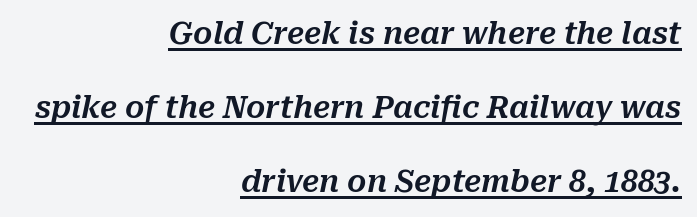
The image shows 30 px text type, italic (leaning right); set right-aligned, loose line spacing (2.47x), normal letter spacing, underlined; medium stroke contrast and a medium x-height.
